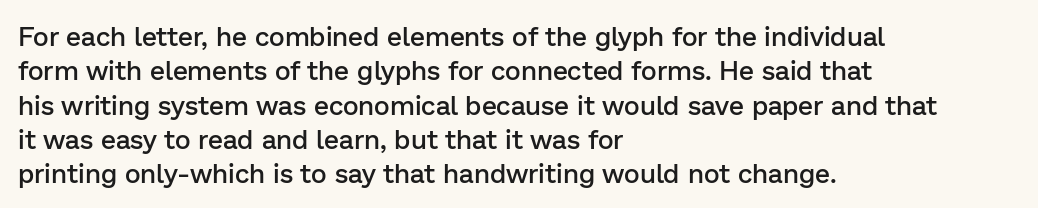
The image shows 27 px text type, upright; set left-aligned, normal line spacing (1.27x), normal letter spacing, not underlined.
